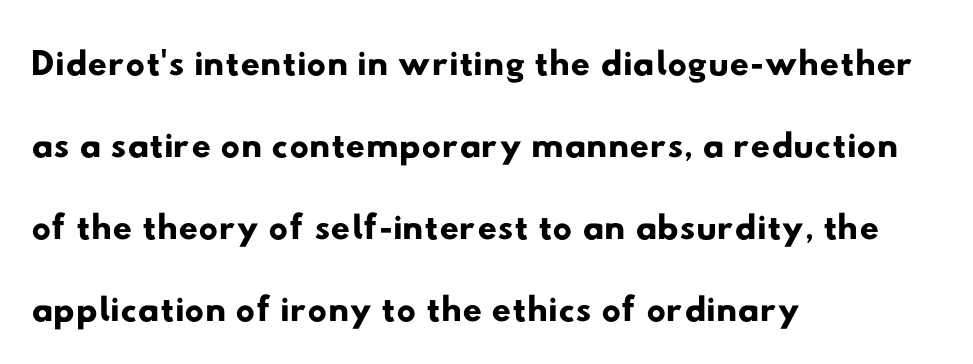
Q: Is the typeface a serif or a sans-serif typeface? A: Sans-serif.
Q: Is the text underlined? A: No.
Q: How is the paragraph aligned? A: Left-aligned.
Q: Is the spacing between letters normal or unusually wide? A: Normal.
Q: Is the spacing between lines tight, normal or loose? A: Normal.
Q: Width (condensed, normal, or wide)? A: Wide.
Q: Stroke contrast? A: Low.
Q: x-height? A: Small.
Q: Monospaced? A: No.
